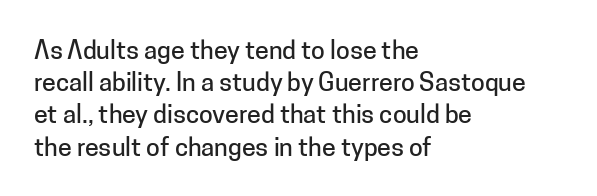
No italicization has been applied; the sample stays upright. This sample uses plain, unmodified letter spacing. Decoration check: the copy has no underline. The typesetter chose a ragged-right arrangement here. Interline gaps are of average width in this sample.
